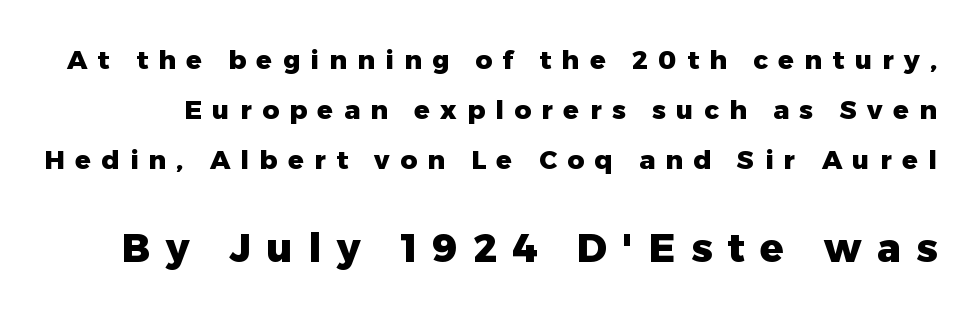
The image shows 39 px heavy sans-serif type, upright; set loose line spacing (1.92x), unusually wide letter spacing (+0.4 em), not underlined; the second (bottom) block is 1.5x larger; low stroke contrast and a medium x-height.
